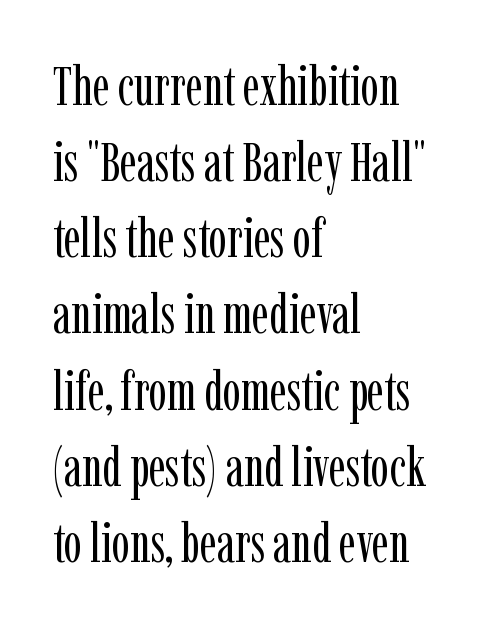
The image shows 54 px regular-weight, condensed serif type, upright; set left-aligned, normal line spacing (1.41x), normal letter spacing, not underlined; low stroke contrast and a medium x-height.
